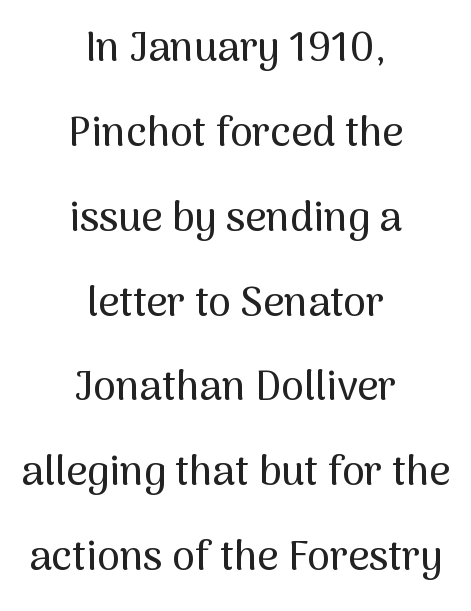
The image shows 41 px sans-serif type, upright; set centered, loose line spacing (2.07x), normal letter spacing, not underlined; medium stroke contrast and a medium x-height.
